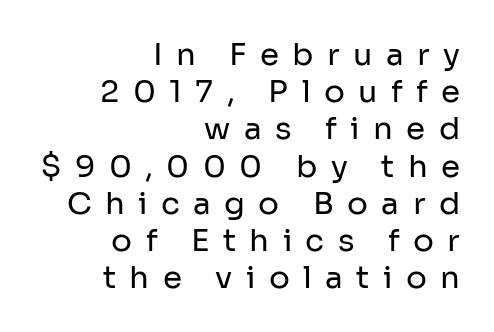
Q: Is the text bold? A: No.
Q: Is the text italic (slanted)? A: No, it is upright.
Q: Is the typeface a serif or a sans-serif typeface? A: Sans-serif.
Q: Is the text underlined? A: No.
Q: How is the paragraph aligned? A: Right-aligned.
Q: Is the spacing between letters normal or unusually wide? A: Unusually wide.
Q: Width (condensed, normal, or wide)? A: Normal.
Q: Stroke contrast? A: Low.
Q: x-height? A: Medium.
Q: Monospaced? A: No.
